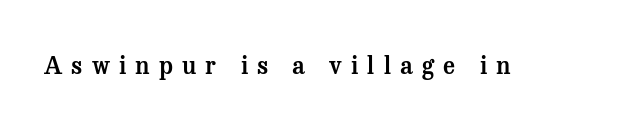
The image shows 24 px text type, upright; set unusually wide letter spacing (+0.38 em), not underlined.
